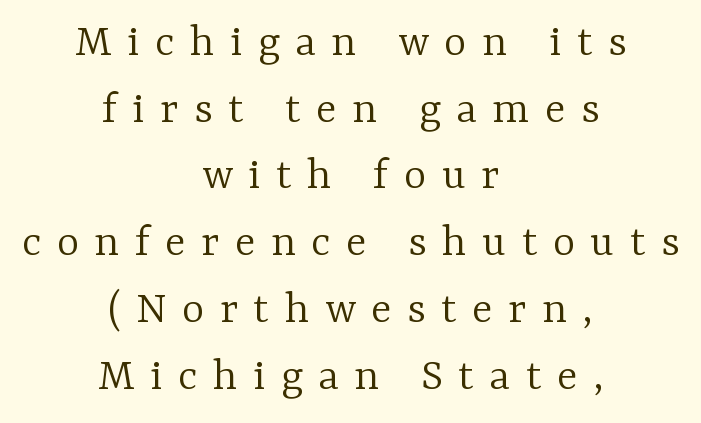
The image shows 48 px light serif type, upright; set centered, normal line spacing (1.39x), unusually wide letter spacing (+0.32 em), not underlined; low stroke contrast and a medium x-height.
